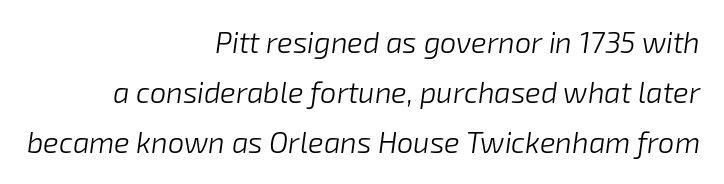
The image shows 29 px light type, italic (leaning right); set right-aligned, line spacing 1.73x, normal letter spacing, not underlined; low stroke contrast and a medium x-height.
